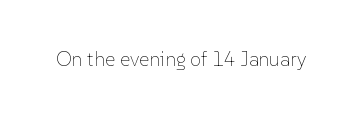
The image shows 20 px text type, upright; set normal letter spacing, not underlined.
